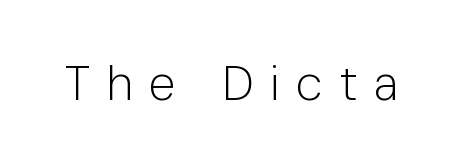
The image shows 49 px light sans-serif type, upright; set unusually wide letter spacing (+0.33 em), not underlined; low stroke contrast and a medium x-height.
